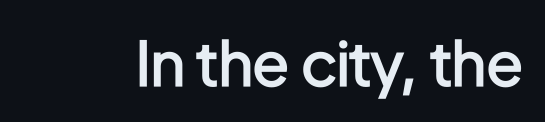
Type style note: lacks serifs. Characters follow at the spacing the type designer built in. Emphasis by weight is partial: semibold. Only glyphs here, with clear space below each row. The rendering uses natural spacing where letterforms have individual widths. If you drew a line through each stem, it would be perfectly vertical.
